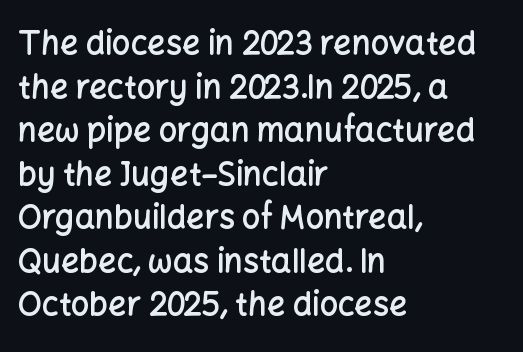
{"serif": "no", "italic": "no", "bold": "semi", "weight": "semibold", "width": "normal", "stroke_contrast": "low", "x_height": "medium", "monospaced": "no", "underline": "no", "align": "left", "line_spacing": "normal", "line_spacing_ratio": 1.36, "letter_spacing": "normal", "letter_spacing_em": 0.0, "glyph_px": 32}
